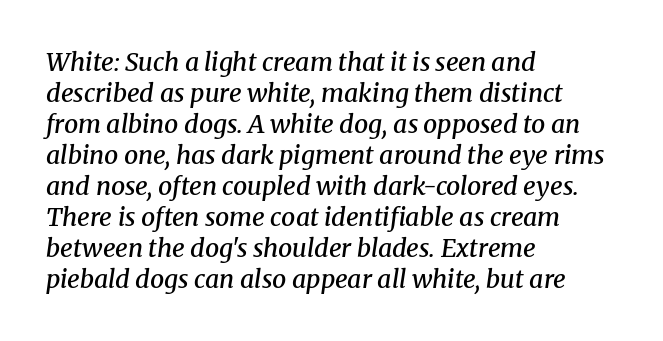
The image shows 25 px text type, italic (leaning right); set left-aligned, line spacing 1.24x, normal letter spacing, not underlined.
